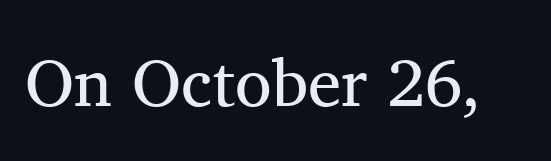
The string is rendered with underlining switched off. The type family on display is of the serif kind. A light-to-regular cut is what we see here. Posture: vertical.
